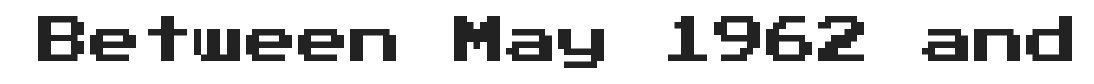
Words float on clear page, feet unadorned. Between one letter and the next there's only the usual sliver of space. Stroke terminals: plain, sans-serif. Each letter, wide or thin by design, is forced into the same width here. It's the straight-up-and-down kind of type.
